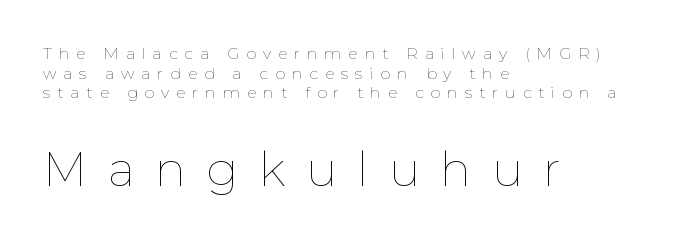
Q: Is the text bold? A: No.
Q: Is the text italic (slanted)? A: No, it is upright.
Q: Is the text underlined? A: No.
Q: How is the paragraph aligned? A: Left-aligned.
Q: Is the spacing between letters normal or unusually wide? A: Unusually wide.
Q: Which block of text is set in a larger size, the first (top) or the second (bottom)? A: The second (bottom) one.
Q: Width (condensed, normal, or wide)? A: Normal.
Q: Stroke contrast? A: Low.
Q: x-height? A: Medium.
Q: Monospaced? A: No.
